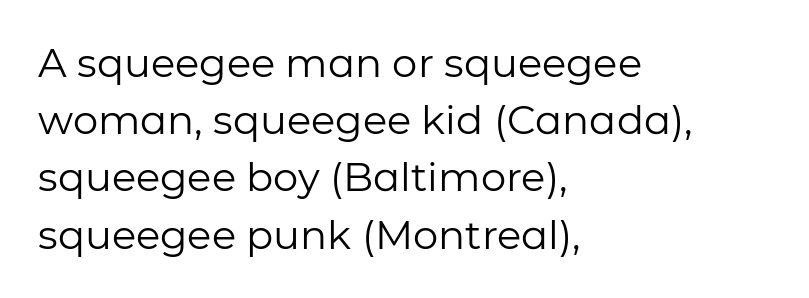
{"serif": "no", "italic": "no", "bold": "no", "weight": "regular", "width": "normal", "stroke_contrast": "low", "x_height": "medium", "monospaced": "no", "underline": "no", "align": "left", "line_spacing": "normal", "line_spacing_ratio": 1.43, "letter_spacing": "normal", "letter_spacing_em": 0.0, "glyph_px": 40}
